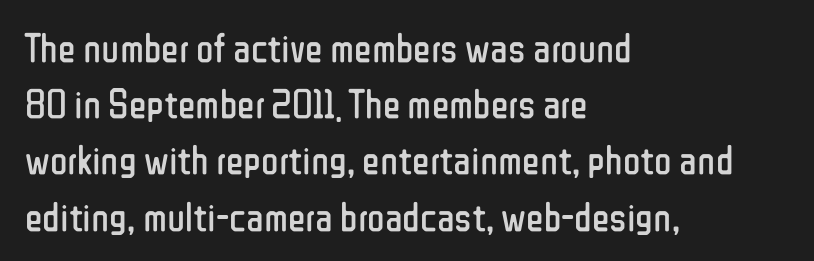
Q: Is the text bold? A: No.
Q: Is the text italic (slanted)? A: No, it is upright.
Q: Is the typeface a serif or a sans-serif typeface? A: Sans-serif.
Q: Is the text underlined? A: No.
Q: How is the paragraph aligned? A: Left-aligned.
Q: Is the spacing between letters normal or unusually wide? A: Normal.
Q: Is the spacing between lines tight, normal or loose? A: Normal.
Q: Width (condensed, normal, or wide)? A: Condensed.
Q: Stroke contrast? A: Low.
Q: x-height? A: Medium.
Q: Monospaced? A: No.
